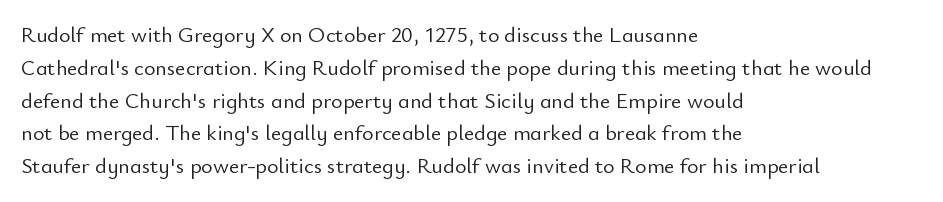
{"italic": "no", "bold": "no", "underline": "no", "align": "left", "line_spacing": "normal", "line_spacing_ratio": 1.49, "letter_spacing": "normal", "letter_spacing_em": 0.0, "glyph_px": 22}
